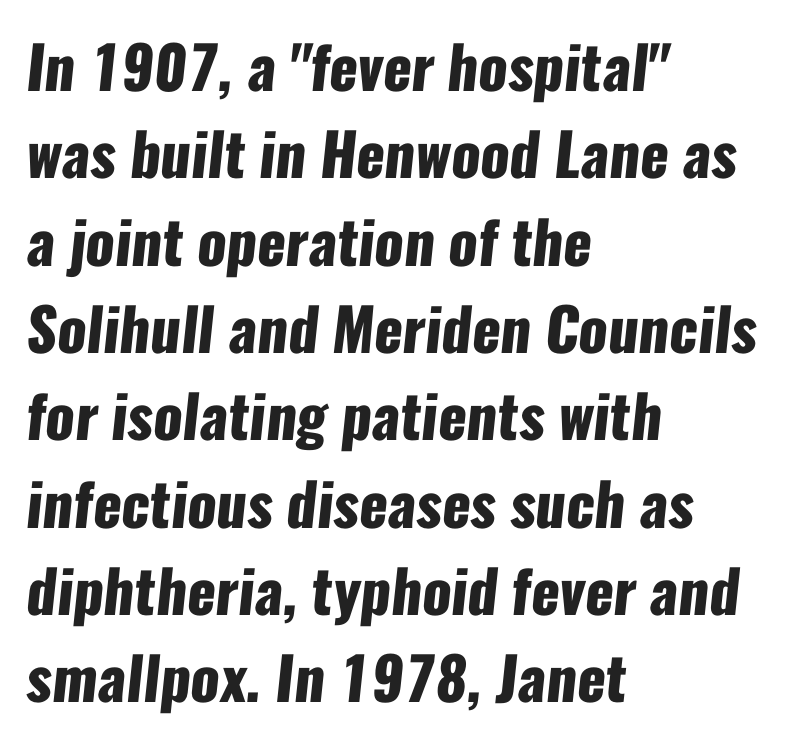
{"serif": "no", "bold": "yes", "weight": "heavy", "width": "condensed", "stroke_contrast": "low", "x_height": "medium", "monospaced": "no", "underline": "no", "align": "left", "line_spacing": "normal", "line_spacing_ratio": 1.48, "letter_spacing": "normal", "letter_spacing_em": 0.0, "glyph_px": 59}
